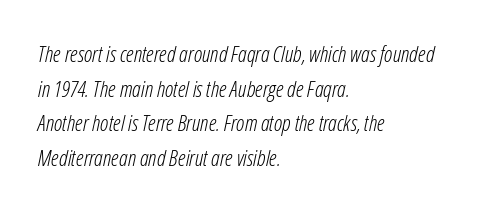
Tall strokes in this sample are angled rather than plumb. The leading is moderate, giving the passage an even texture. Letters rest on an invisible, unmarked baseline. Line starts are locked; line ends wander.
